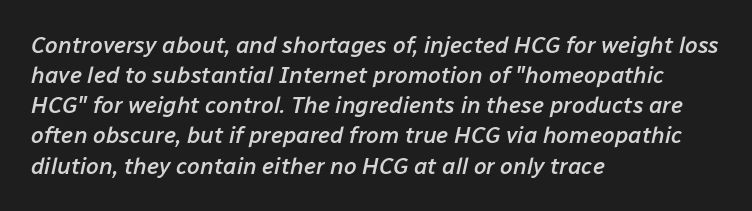
{"italic": "yes", "lean": "right", "slant_degrees": 12, "bold": "semi", "underline": "no", "align": "left", "line_spacing": "normal", "line_spacing_ratio": 1.31, "letter_spacing": "normal", "letter_spacing_em": 0.0, "glyph_px": 23}
